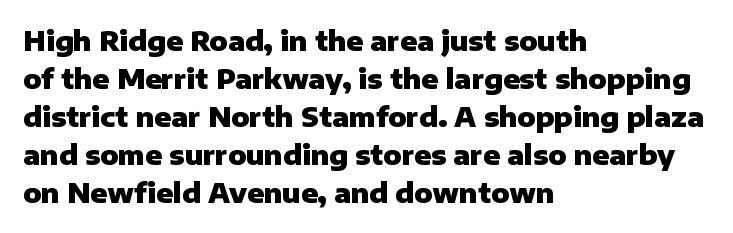
Nothing unusual about the tracking: characters are spaced as the font intends. Glance below the letters and you will spot only blank space. Designer's note — italics off, roman on. Alignment: flush left.
